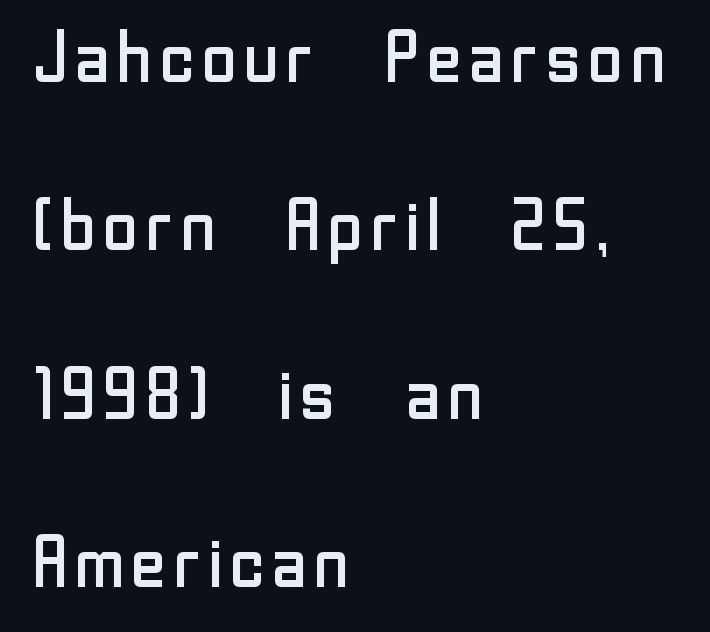
Q: Is the text bold? A: No.
Q: Is the text italic (slanted)? A: No, it is upright.
Q: Is the typeface a serif or a sans-serif typeface? A: Sans-serif.
Q: Is the text underlined? A: No.
Q: How is the paragraph aligned? A: Left-aligned.
Q: Is the spacing between letters normal or unusually wide? A: Normal.
Q: Is the spacing between lines tight, normal or loose? A: Loose.
Q: Width (condensed, normal, or wide)? A: Normal.
Q: Stroke contrast? A: Low.
Q: x-height? A: Medium.
Q: Monospaced? A: No.
